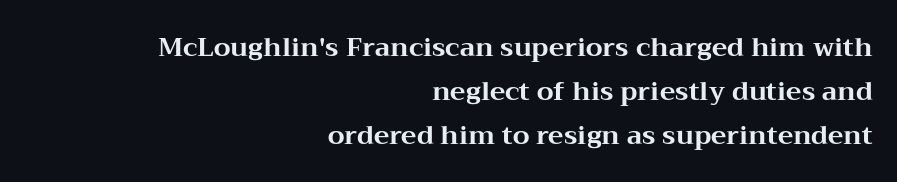
{"italic": "no", "bold": "yes", "underline": "no", "align": "right", "line_spacing": "normal", "line_spacing_ratio": 1.69, "letter_spacing": "normal", "letter_spacing_em": 0.0, "glyph_px": 26}
